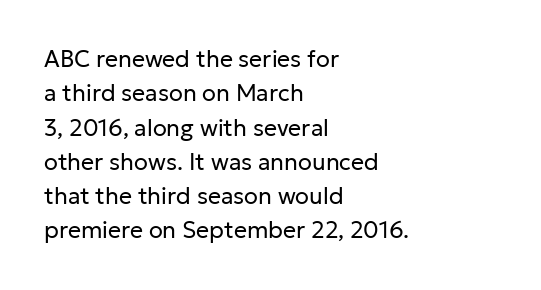
Q: Is the text bold? A: No.
Q: Is the text italic (slanted)? A: No, it is upright.
Q: Is the text underlined? A: No.
Q: How is the paragraph aligned? A: Left-aligned.
Q: Is the spacing between letters normal or unusually wide? A: Normal.
Q: Is the spacing between lines tight, normal or loose? A: Normal.
